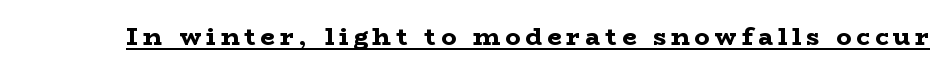
Q: Is the text bold? A: Yes.
Q: Is the text italic (slanted)? A: No, it is upright.
Q: Is the text underlined? A: Yes.
Q: Is the spacing between letters normal or unusually wide? A: Unusually wide.
